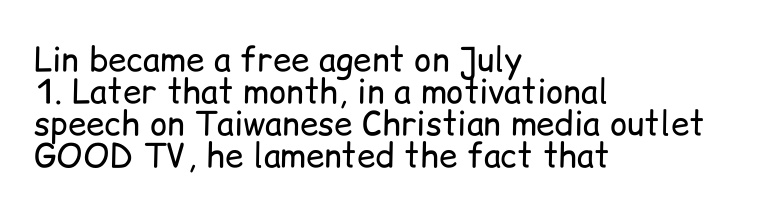
{"serif": "no", "italic": "no", "bold": "no", "weight": "regular", "width": "normal", "stroke_contrast": "low", "x_height": "medium", "monospaced": "no", "underline": "no", "align": "left", "line_spacing": "tight", "line_spacing_ratio": 0.97, "letter_spacing": "normal", "letter_spacing_em": 0.0, "glyph_px": 33}
